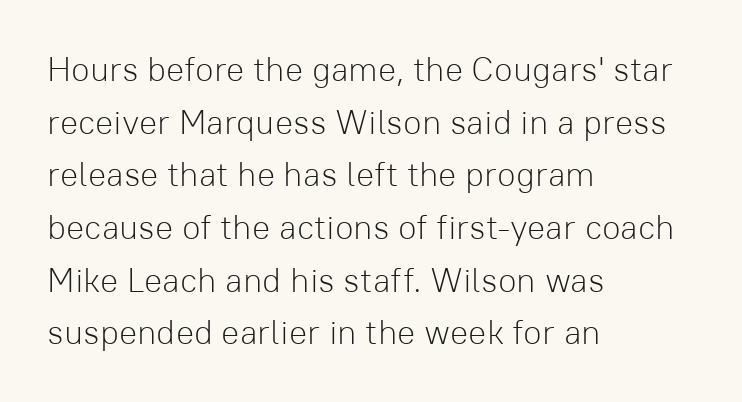
Posture: vertical. Vertical spacing — default. Unbolded letterforms with no extra heft. The paragraph has a hard left edge and a soft right edge. Is this a sans? Yes — the strokes have no serifs. Descenders are the only things crossing below the line.
